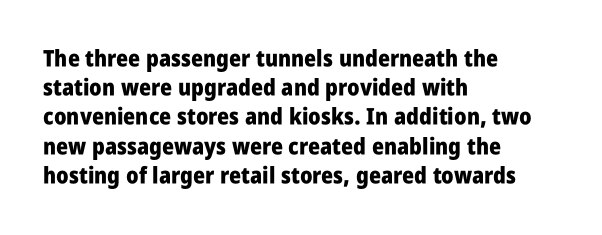
{"italic": "no", "bold": "yes", "underline": "no", "align": "left", "line_spacing": "normal", "line_spacing_ratio": 1.27, "letter_spacing": "normal", "letter_spacing_em": 0.0, "glyph_px": 23}
